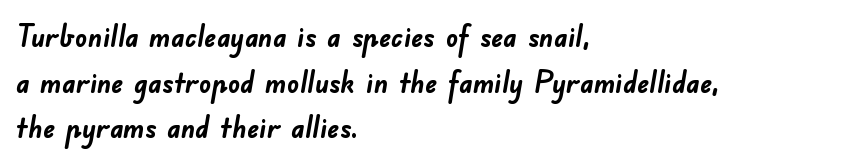
{"serif": "no", "bold": "yes", "weight": "semibold", "width": "normal", "stroke_contrast": "low", "x_height": "small", "monospaced": "no", "underline": "no", "align": "left", "line_spacing": "normal", "line_spacing_ratio": 1.52, "letter_spacing": "normal", "letter_spacing_em": 0.0, "glyph_px": 30}
